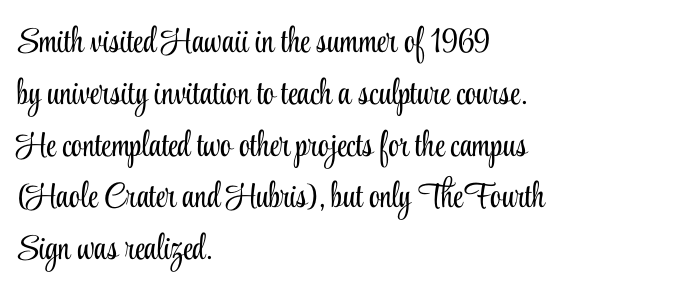
{"serif": "yes", "bold": "no", "weight": "light", "width": "condensed", "stroke_contrast": "low", "x_height": "small", "monospaced": "no", "underline": "no", "align": "left", "line_spacing": "normal", "line_spacing_ratio": 1.48, "letter_spacing": "normal", "letter_spacing_em": 0.0, "glyph_px": 35}
